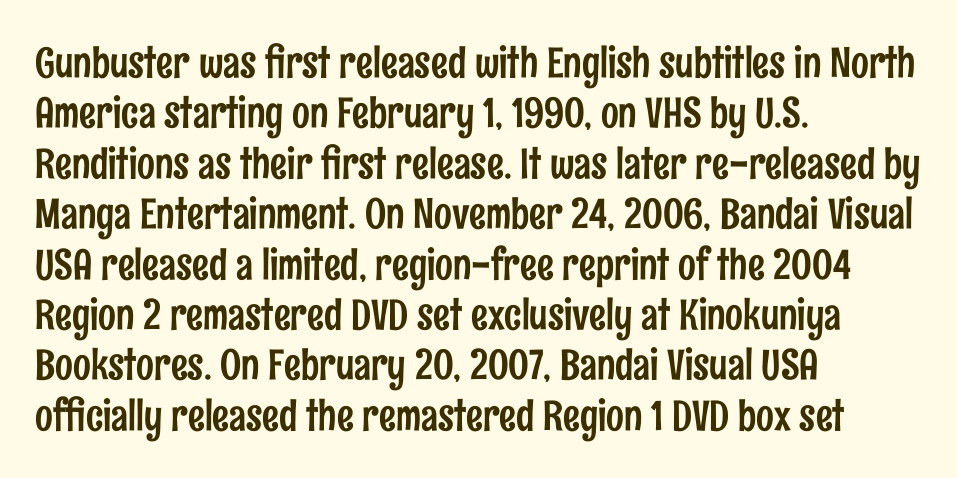
{"serif": "no", "italic": "no", "width": "condensed", "stroke_contrast": "low", "x_height": "medium", "monospaced": "no", "underline": "no", "align": "left", "line_spacing_ratio": 1.2, "letter_spacing": "normal", "letter_spacing_em": 0.0, "glyph_px": 42}
